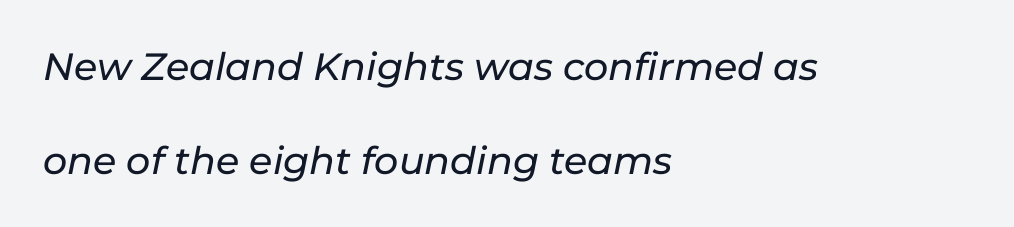
The text block is weighted toward the left margin, trailing off unevenly rightward. Any mark beneath the type? The region is blank. Do the characters align in a grid? No, the font is proportional. Is there much room between lines? Yes — plenty of vertical air separates them.
